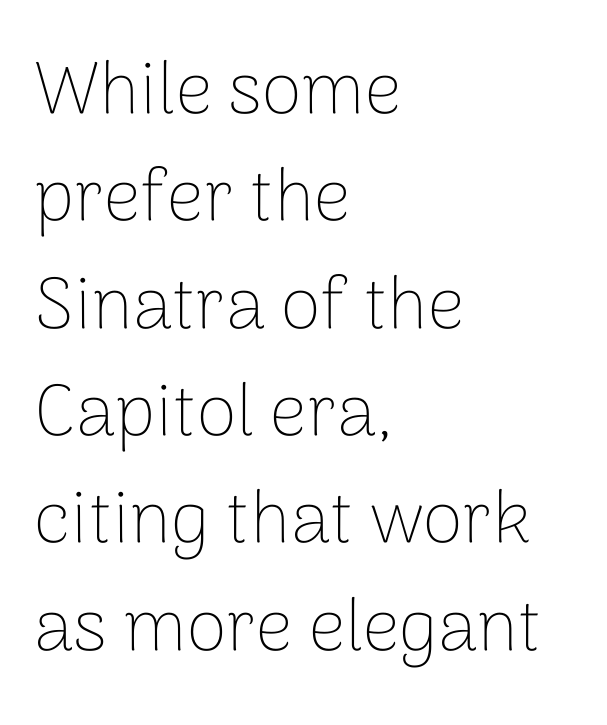
Q: Is the text bold? A: No.
Q: Is the text italic (slanted)? A: No, it is upright.
Q: Is the typeface a serif or a sans-serif typeface? A: Sans-serif.
Q: Is the text underlined? A: No.
Q: How is the paragraph aligned? A: Left-aligned.
Q: Is the spacing between letters normal or unusually wide? A: Normal.
Q: Is the spacing between lines tight, normal or loose? A: Normal.
Q: Width (condensed, normal, or wide)? A: Normal.
Q: Stroke contrast? A: Low.
Q: x-height? A: Medium.
Q: Monospaced? A: No.
